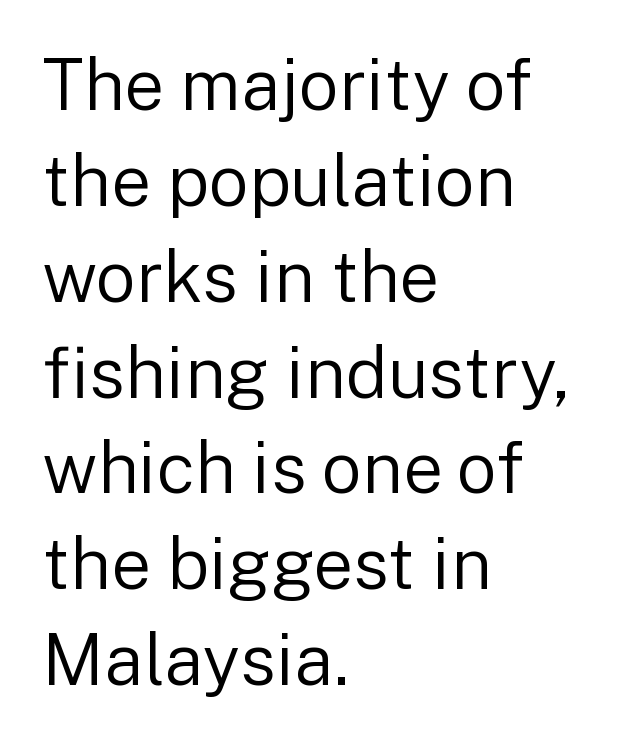
Q: Is the text bold? A: No.
Q: Is the text italic (slanted)? A: No, it is upright.
Q: Is the typeface a serif or a sans-serif typeface? A: Sans-serif.
Q: Is the text underlined? A: No.
Q: How is the paragraph aligned? A: Left-aligned.
Q: Is the spacing between letters normal or unusually wide? A: Normal.
Q: Is the spacing between lines tight, normal or loose? A: Normal.
Q: Width (condensed, normal, or wide)? A: Normal.
Q: Stroke contrast? A: Low.
Q: x-height? A: Medium.
Q: Monospaced? A: No.
